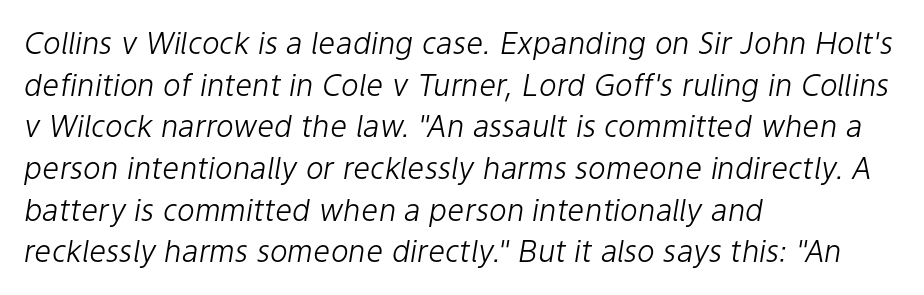
{"italic": "yes", "lean": "right", "slant_degrees": 9, "bold": "no", "weight": "light", "width": "normal", "stroke_contrast": "low", "x_height": "medium", "monospaced": "no", "underline": "no", "align": "left", "line_spacing": "normal", "line_spacing_ratio": 1.39, "letter_spacing": "normal", "letter_spacing_em": 0.0, "glyph_px": 30}
